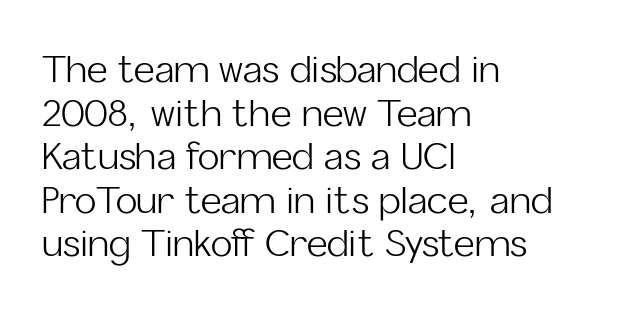
Posture: vertical. Tracking here is standard; glyphs follow each other at the usual distance. Examine the stroke ends and you'll find no serifs. Notice how the passage keeps a crisp vertical edge on the left only. Summary of weight: not heavy and not bold. The area under the type is left untouched.
